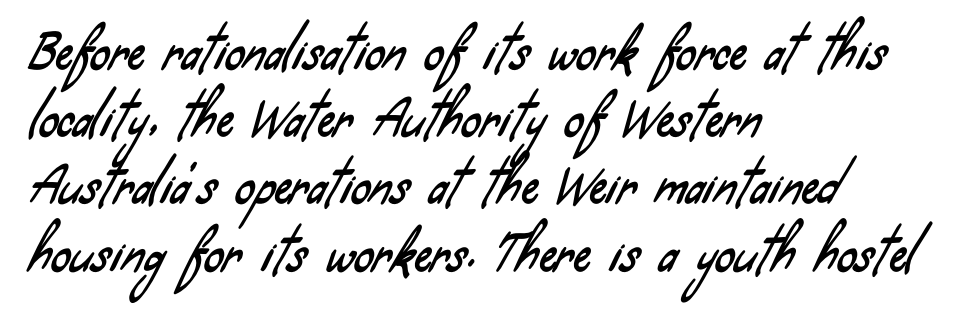
Nobody drew a line under any word here. No extra tracking has been applied to these lines. Stroke terminals: plain, sans-serif. The block of text has a typical density, with ordinary space between rows. Does the copy run flush right? No — it runs flush left. The passage shown is typed in a proportional face where columns would drift.
